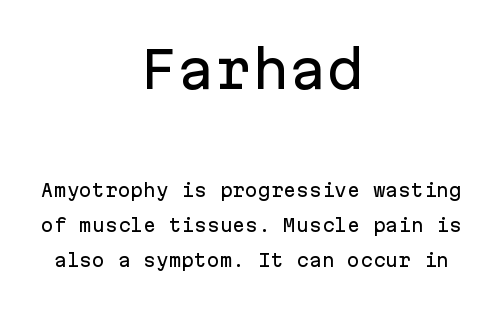
Q: Is the text italic (slanted)? A: No, it is upright.
Q: Is the typeface a serif or a sans-serif typeface? A: Sans-serif.
Q: Is the text underlined? A: No.
Q: How is the paragraph aligned? A: Centered.
Q: Is the spacing between letters normal or unusually wide? A: Normal.
Q: Is the spacing between lines tight, normal or loose? A: Loose.
Q: Which block of text is set in a larger size, the first (top) or the second (bottom)? A: The first (top) one.
Q: Width (condensed, normal, or wide)? A: Normal.
Q: Stroke contrast? A: Low.
Q: x-height? A: Medium.
Q: Monospaced? A: Yes.
